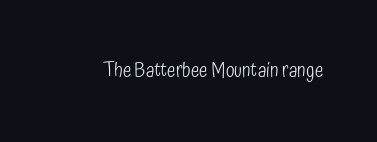
The image shows 20 px text type, upright; set normal letter spacing, not underlined.
